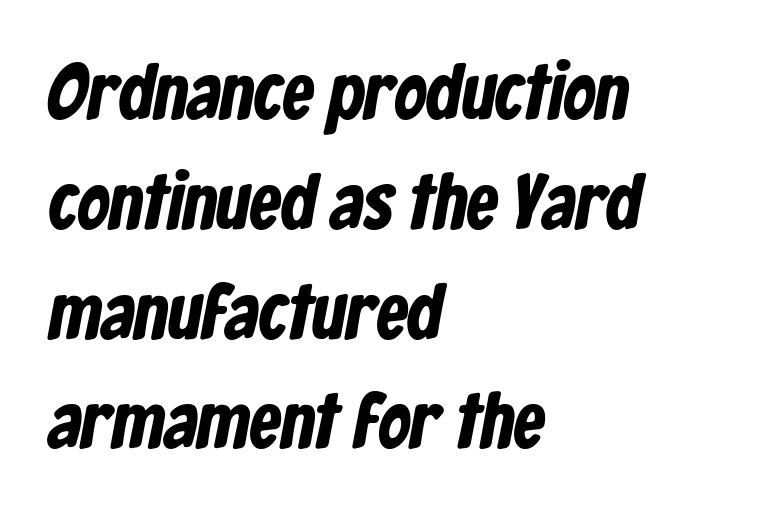
The image shows 79 px condensed sans-serif type; set left-aligned, normal line spacing (1.39x), normal letter spacing, not underlined; low stroke contrast and a medium x-height.
